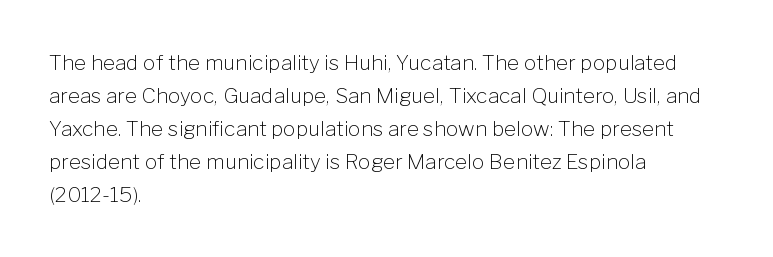
No italicization has been applied; the sample stays upright. This rendering features lettering with no underline. Summary of weight: not heavy and not bold. The typesetter chose a ragged-right arrangement here. The vertical gap from one line to the next is medium.
